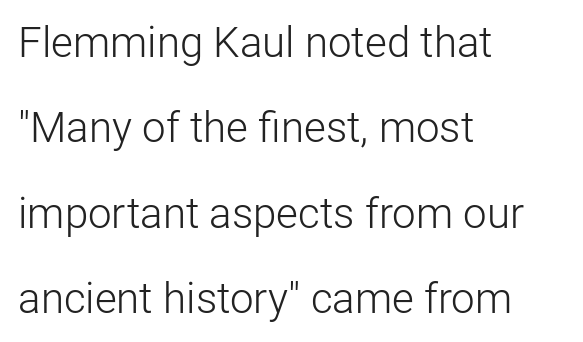
{"serif": "no", "italic": "no", "bold": "no", "weight": "light", "width": "normal", "stroke_contrast": "low", "x_height": "medium", "monospaced": "no", "underline": "no", "align": "left", "line_spacing": "loose", "line_spacing_ratio": 2.03, "letter_spacing": "normal", "letter_spacing_em": 0.0, "glyph_px": 42}
